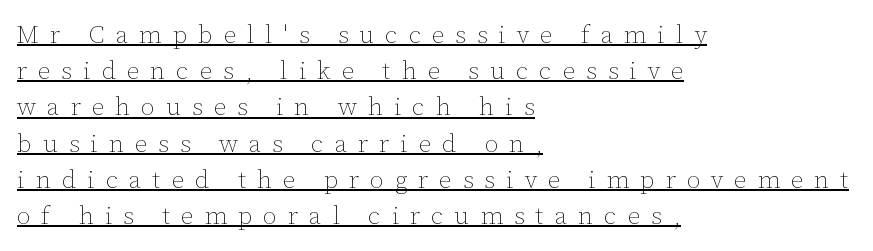
Q: Is the text bold? A: No.
Q: Is the text italic (slanted)? A: No, it is upright.
Q: Is the text underlined? A: Yes.
Q: How is the paragraph aligned? A: Left-aligned.
Q: Is the spacing between letters normal or unusually wide? A: Unusually wide.
Q: Is the spacing between lines tight, normal or loose? A: Normal.
